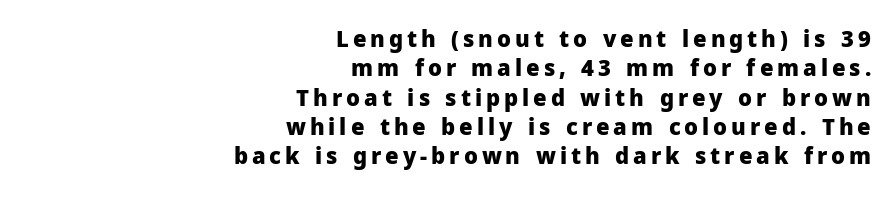
{"italic": "no", "bold": "yes", "underline": "no", "align": "right", "line_spacing": "normal", "line_spacing_ratio": 1.33, "glyph_px": 22}
